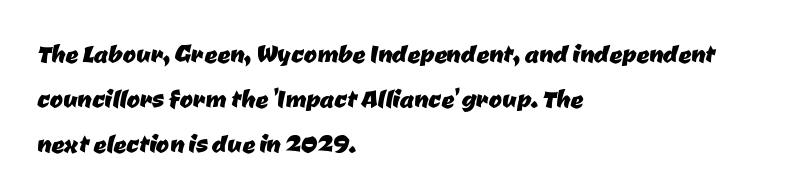
{"serif": "no", "width": "normal", "stroke_contrast": "low", "x_height": "medium", "monospaced": "no", "underline": "no", "align": "left", "line_spacing": "normal", "line_spacing_ratio": 1.4, "letter_spacing": "normal", "letter_spacing_em": 0.0, "glyph_px": 32}
